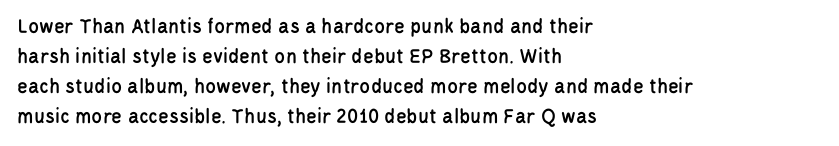
The lettering stays uniformly vertical, giving the passage a roman look. The text block is weighted toward the left margin, trailing off unevenly rightward. A typesetter would call this zero additional tracking. Evenly set lines give the paragraph a standard silhouette.
